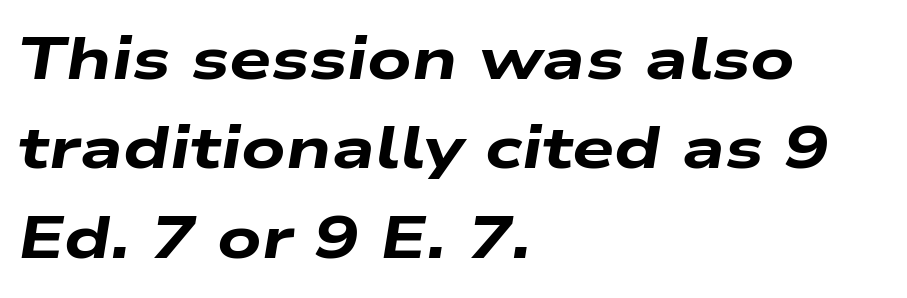
Q: Is the text bold? A: Yes.
Q: Is the text italic (slanted)? A: Yes, it leans right by about 9 degrees.
Q: Is the text underlined? A: No.
Q: How is the paragraph aligned? A: Left-aligned.
Q: Is the spacing between letters normal or unusually wide? A: Normal.
Q: Is the spacing between lines tight, normal or loose? A: Normal.
Q: Width (condensed, normal, or wide)? A: Wide.
Q: Stroke contrast? A: Low.
Q: x-height? A: Medium.
Q: Monospaced? A: No.
